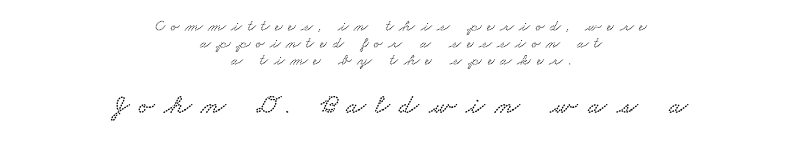
Check under the words: just untouched page. Look at the bottom of the vertical strokes: they flare into serifs here. Vertically, the passage feels compressed, each row crowding the next. Someone cranked the tracking dial way up on this one. Top chunk: small. Bottom chunk: large. These lines are centered, leaving both edges ragged.
